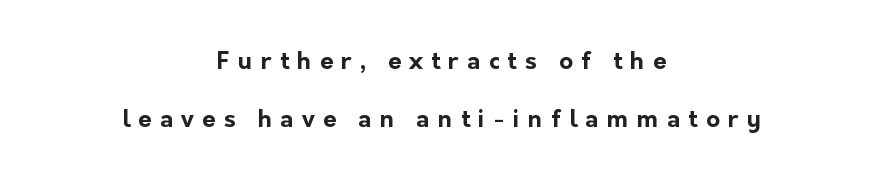
The image shows 24 px bold type, upright; set centered, loose line spacing (2.42x), unusually wide letter spacing (+0.34 em), not underlined.
